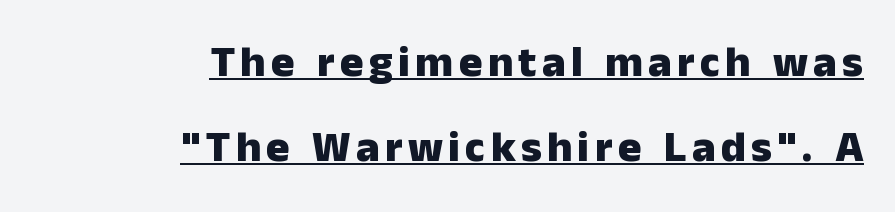
The image shows 44 px heavy sans-serif type, upright; set right-aligned, loose line spacing (1.93x), underlined; low stroke contrast and a medium x-height.
